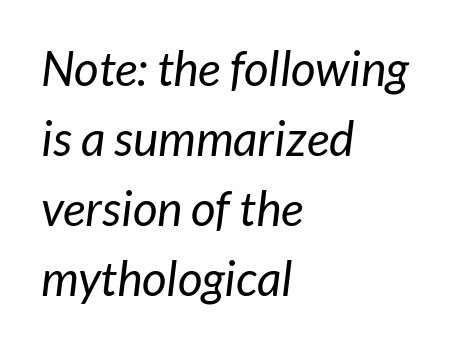
No chunkiness to these letters — they're not bold. A clean baseline with only descenders dipping below it. There is no visible air inserted between adjacent glyphs. How would I describe the line gaps? Plain and ordinary. The rendering uses natural spacing where letterforms have individual widths.
